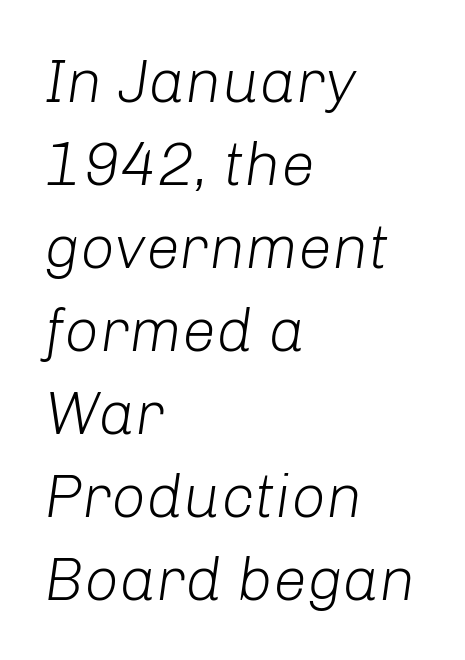
Q: Is the text bold? A: No.
Q: Is the text italic (slanted)? A: Yes, it leans right by about 8 degrees.
Q: Is the text underlined? A: No.
Q: How is the paragraph aligned? A: Left-aligned.
Q: Is the spacing between letters normal or unusually wide? A: Normal.
Q: Is the spacing between lines tight, normal or loose? A: Normal.
Q: Width (condensed, normal, or wide)? A: Normal.
Q: Stroke contrast? A: Low.
Q: x-height? A: Medium.
Q: Monospaced? A: No.
